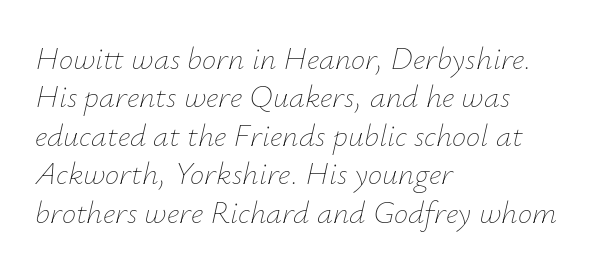
The image shows 32 px thin type, italic (leaning right); set left-aligned, line spacing 1.2x, normal letter spacing, not underlined; low stroke contrast and a small x-height.
